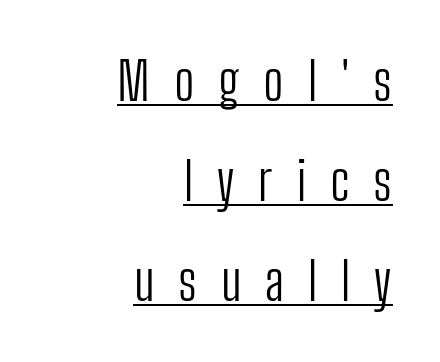
Q: Is the text bold? A: No.
Q: Is the text italic (slanted)? A: No, it is upright.
Q: Is the typeface a serif or a sans-serif typeface? A: Sans-serif.
Q: Is the text underlined? A: Yes.
Q: How is the paragraph aligned? A: Right-aligned.
Q: Is the spacing between letters normal or unusually wide? A: Unusually wide.
Q: Width (condensed, normal, or wide)? A: Condensed.
Q: Stroke contrast? A: Low.
Q: x-height? A: Medium.
Q: Monospaced? A: No.
